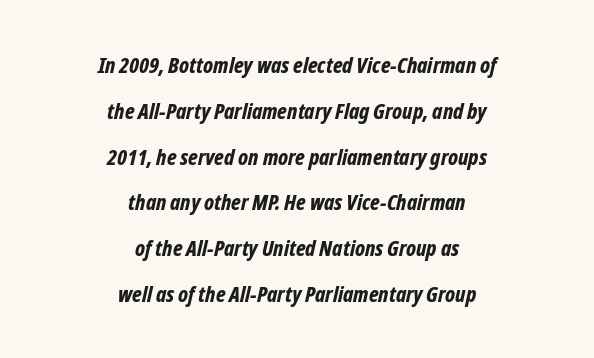
Compared with an ordinary text face, these strokes are far heavier — a full bold. A student would call this center alignment; a typographer would say set centered. The text carries the slant typical of an italic or oblique font. The vertical gap from one line to the next is large. Any mark beneath the type? The region is blank.
